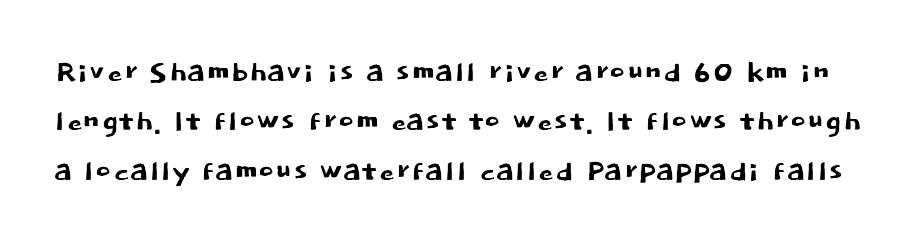
Q: Is the text italic (slanted)? A: No, it is upright.
Q: Is the typeface a serif or a sans-serif typeface? A: Sans-serif.
Q: Is the text underlined? A: No.
Q: Is the spacing between letters normal or unusually wide? A: Normal.
Q: Is the spacing between lines tight, normal or loose? A: Normal.
Q: Width (condensed, normal, or wide)? A: Normal.
Q: Stroke contrast? A: Low.
Q: x-height? A: Large.
Q: Monospaced? A: No.
